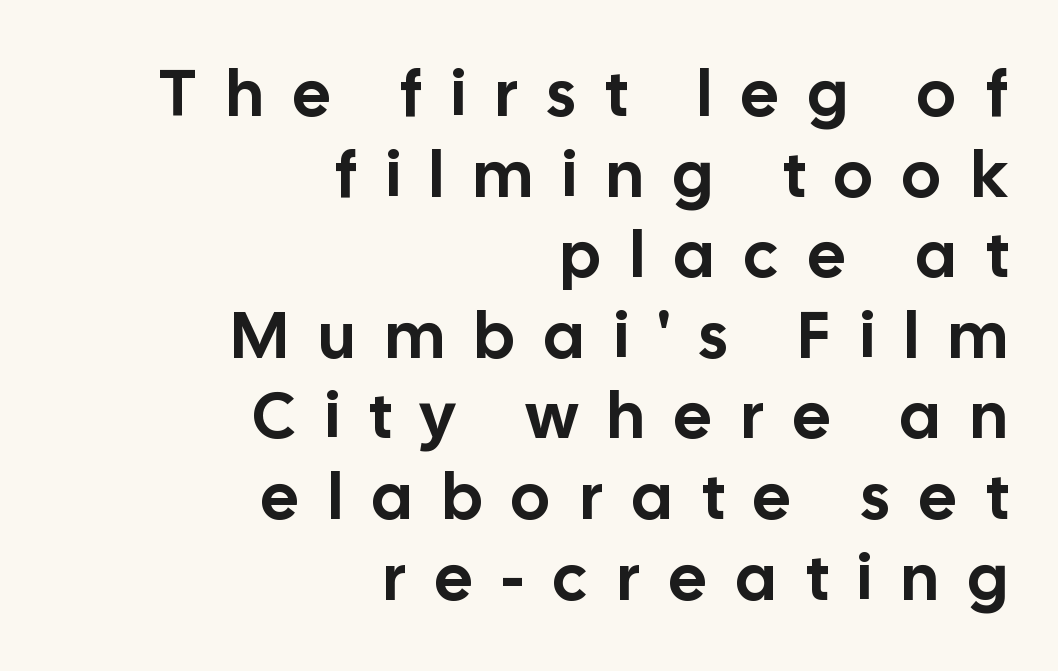
{"serif": "no", "italic": "no", "width": "normal", "stroke_contrast": "low", "x_height": "medium", "monospaced": "no", "underline": "no", "align": "right", "line_spacing_ratio": 1.24, "letter_spacing": "wide", "letter_spacing_em": 0.46, "glyph_px": 65}
